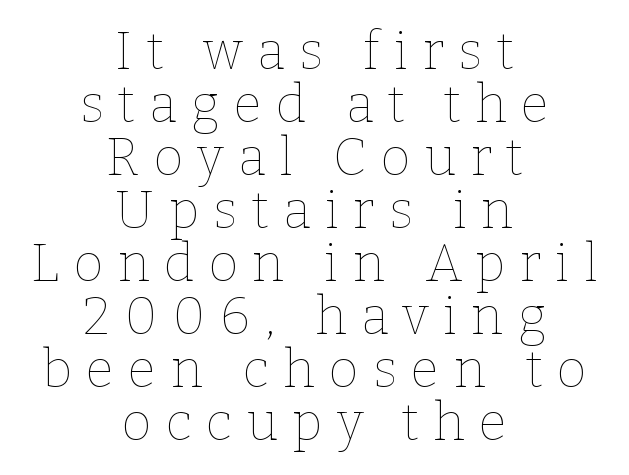
Descenders hang freely into open space. The letters advance in unequal steps, a hallmark of proportional type. Loose tracking; the words dissolve into strings of separated letters. Think standard paragraph weight, or any step lighter than that. Layout note: lines centered. In terms of posture, this sample is upright.
